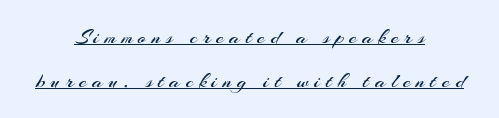
On a weight scale, this lands at 450 or below. Compared with typical body copy, the letter spacing here is much looser. Descenders here cross a horizontal rule under the line.
